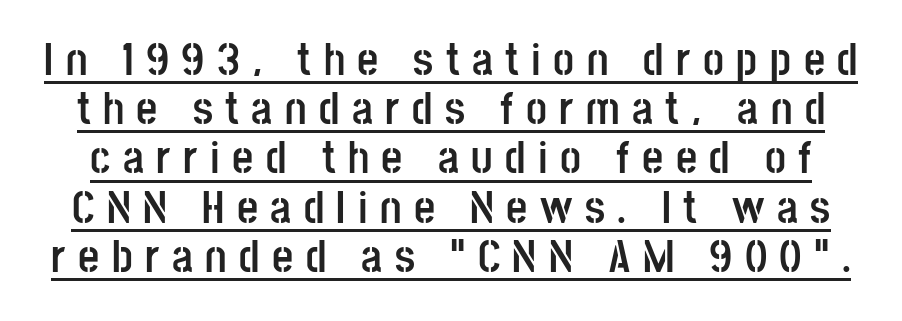
The image shows 46 px semibold, condensed sans-serif type, upright; set tight line spacing (1.07x), unusually wide letter spacing (+0.27 em), underlined; low stroke contrast and a large x-height.
